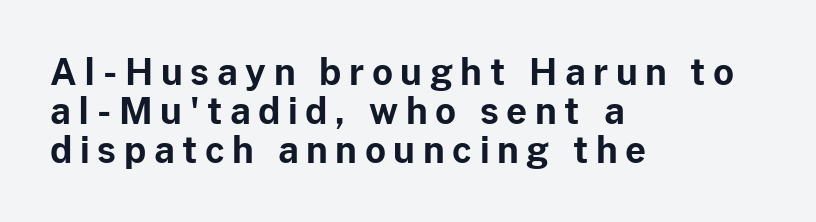
The font is running at its bold setting. The gap between lines stays unmarked. This is roman type, the default non-slanted kind. The line-height multiplier appears low, near solid setting. Think of a printed novel: that variable character pitch is what you see here. This rendering widens character spacing well past its baseline value.
